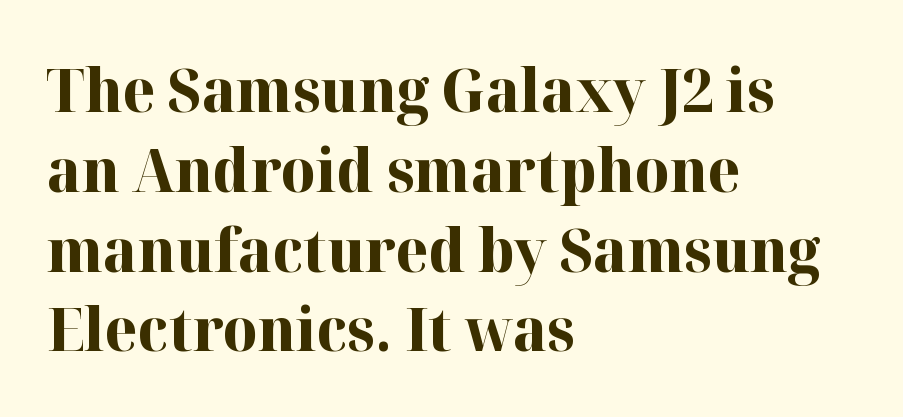
Q: Is the text bold? A: Yes.
Q: Is the text italic (slanted)? A: No, it is upright.
Q: Is the typeface a serif or a sans-serif typeface? A: Serif.
Q: Is the text underlined? A: No.
Q: How is the paragraph aligned? A: Left-aligned.
Q: Is the spacing between letters normal or unusually wide? A: Normal.
Q: Is the spacing between lines tight, normal or loose? A: Normal.
Q: Width (condensed, normal, or wide)? A: Normal.
Q: Stroke contrast? A: High.
Q: x-height? A: Medium.
Q: Monospaced? A: No.
